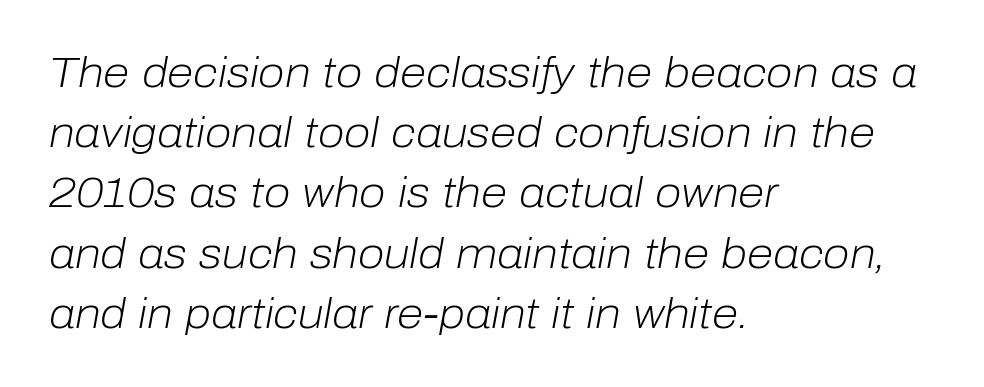
The image shows 43 px light type, italic (leaning right); set left-aligned, normal line spacing (1.4x), normal letter spacing, not underlined; low stroke contrast and a medium x-height.
